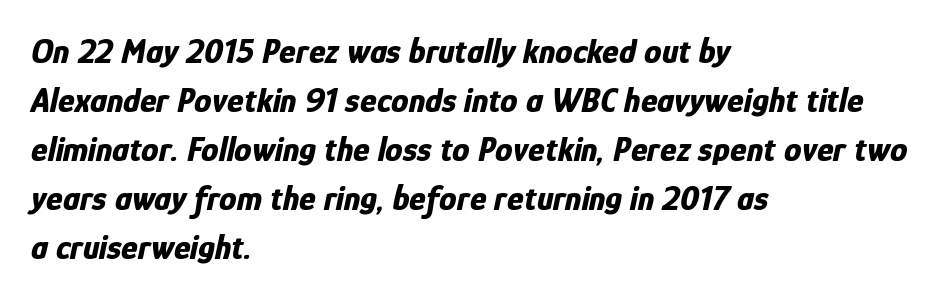
Q: Is the text bold? A: Yes.
Q: Is the text italic (slanted)? A: Yes, it leans right by about 12 degrees.
Q: Is the text underlined? A: No.
Q: How is the paragraph aligned? A: Left-aligned.
Q: Is the spacing between letters normal or unusually wide? A: Normal.
Q: Is the spacing between lines tight, normal or loose? A: Normal.
Q: Width (condensed, normal, or wide)? A: Condensed.
Q: Stroke contrast? A: Low.
Q: x-height? A: Medium.
Q: Monospaced? A: No.
